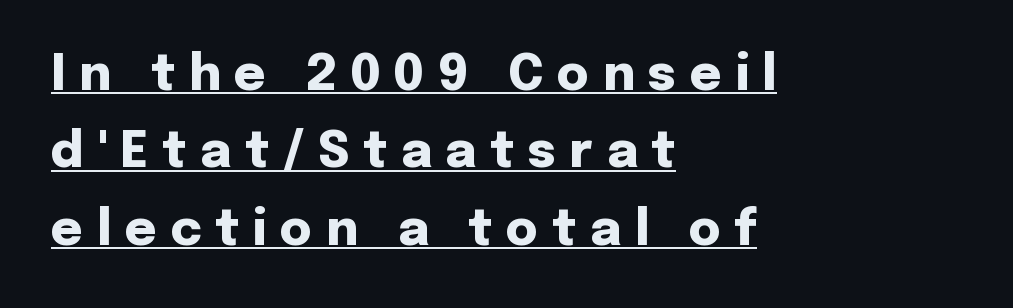
Is this a fixed-width face? No — the glyphs have proportional, varying widths. Heavy-handed strokes throughout: this text is bold. Casual observation: everything's shoved over to the left. Each line of the rendering has a horizontal stroke beneath the glyphs.
